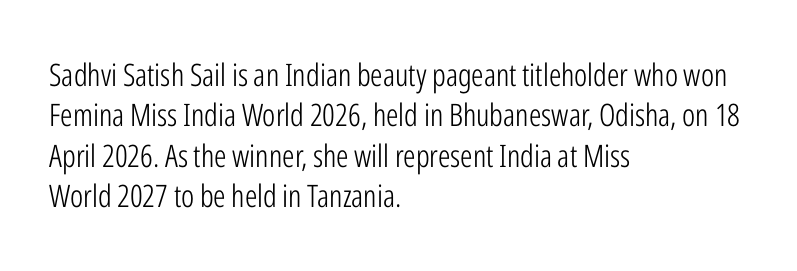
{"serif": "no", "italic": "no", "bold": "no", "weight": "light", "width": "condensed", "stroke_contrast": "low", "x_height": "medium", "monospaced": "no", "underline": "no", "align": "left", "line_spacing": "normal", "line_spacing_ratio": 1.3, "letter_spacing": "normal", "letter_spacing_em": 0.0, "glyph_px": 31}
